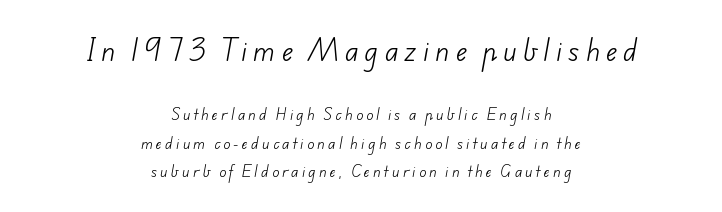
Q: Is the text bold? A: No.
Q: Is the text underlined? A: No.
Q: How is the paragraph aligned? A: Centered.
Q: Is the spacing between letters normal or unusually wide? A: Unusually wide.
Q: Is the spacing between lines tight, normal or loose? A: Loose.
Q: Which block of text is set in a larger size, the first (top) or the second (bottom)? A: The first (top) one.
